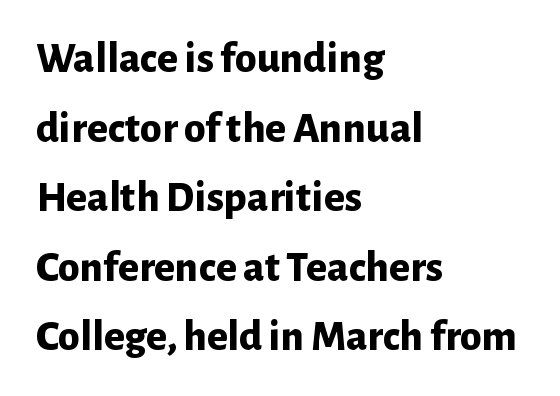
{"serif": "no", "italic": "no", "bold": "yes", "weight": "bold", "width": "normal", "stroke_contrast": "low", "x_height": "medium", "monospaced": "no", "underline": "no", "align": "left", "line_spacing": "normal", "line_spacing_ratio": 1.58, "letter_spacing": "normal", "letter_spacing_em": 0.0, "glyph_px": 44}
